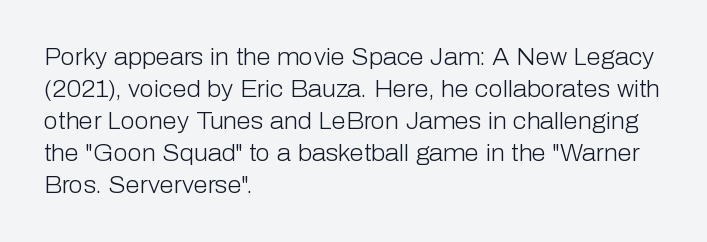
Q: Is the text bold? A: No.
Q: Is the text italic (slanted)? A: No, it is upright.
Q: Is the text underlined? A: No.
Q: How is the paragraph aligned? A: Left-aligned.
Q: Is the spacing between letters normal or unusually wide? A: Normal.
Q: Is the spacing between lines tight, normal or loose? A: Normal.
